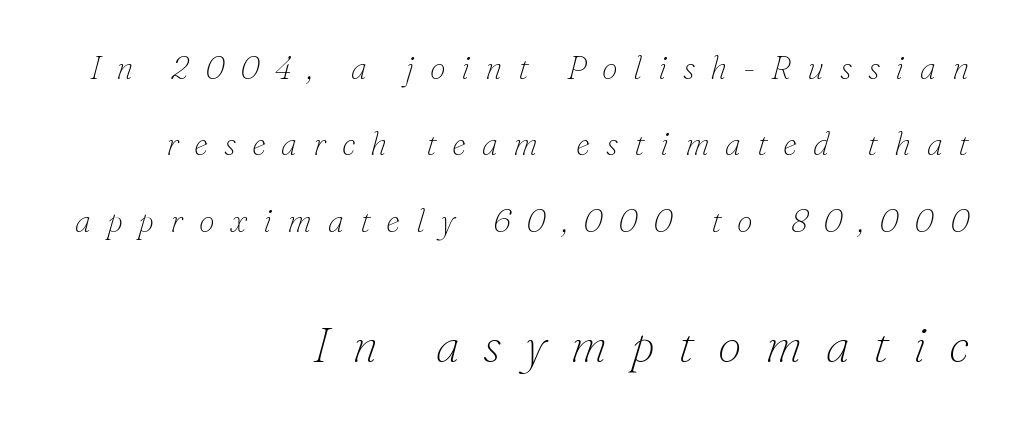
Q: Is the text bold? A: No.
Q: Is the text italic (slanted)? A: Yes, it leans right by about 16 degrees.
Q: Is the typeface a serif or a sans-serif typeface? A: Serif.
Q: Is the text underlined? A: No.
Q: How is the paragraph aligned? A: Right-aligned.
Q: Is the spacing between letters normal or unusually wide? A: Unusually wide.
Q: Is the spacing between lines tight, normal or loose? A: Loose.
Q: Which block of text is set in a larger size, the first (top) or the second (bottom)? A: The second (bottom) one.
Q: Width (condensed, normal, or wide)? A: Normal.
Q: Stroke contrast? A: Low.
Q: x-height? A: Small.
Q: Monospaced? A: No.
